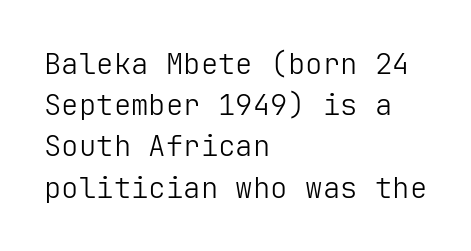
The image shows 29 px light sans-serif type, upright; set left-aligned, normal line spacing (1.42x), normal letter spacing, not underlined; low stroke contrast and a medium x-height.
